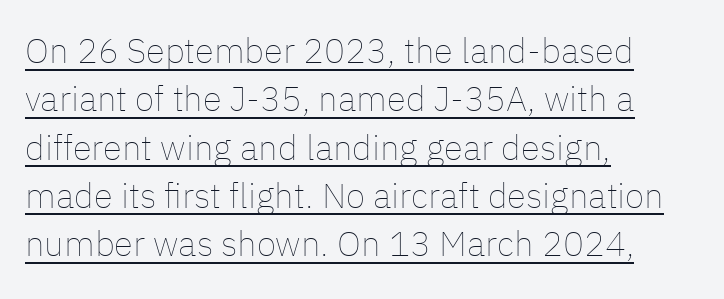
The typesetter chose a ragged-right arrangement here. The letterforms sit shoulder to shoulder at normal distance. Spacing verdict: proportional, widths tailored to each character. The type sits square on the baseline with zero lean. A light-to-regular cut is what we see here.
